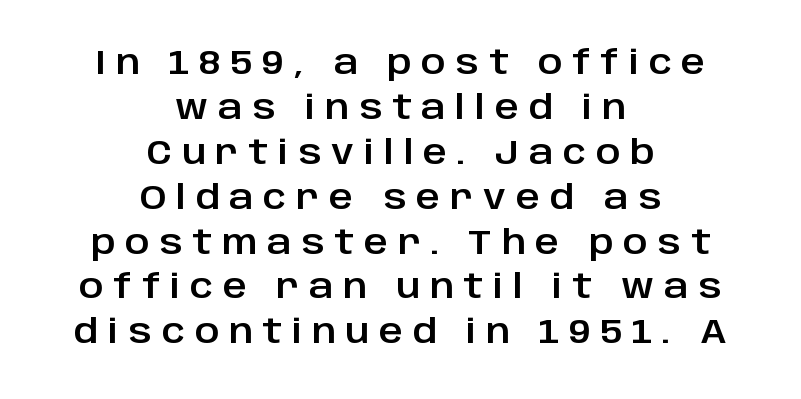
The image shows 33 px sans-serif type, upright; set centered, normal line spacing (1.36x), unusually wide letter spacing (+0.3 em), not underlined; low stroke contrast and a large x-height.
